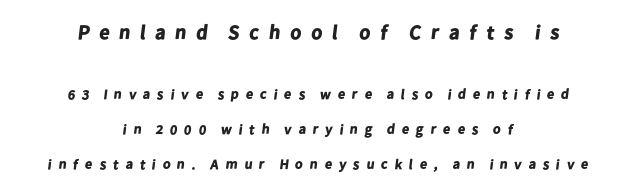
The face used here appears at its bigger size in the upper chunk. Look at the stroke-to-counter ratio: heavy, a bold. The vertical gap from one line to the next is large. Substantial extra tracking has been applied to these lines. This sample is center-justified, so both line endings float freely.
